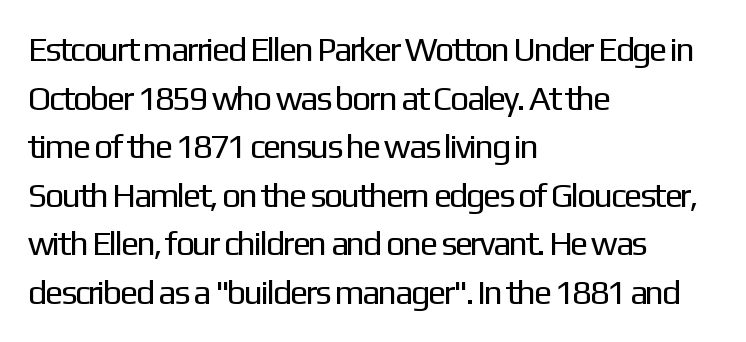
Q: Is the text bold? A: No.
Q: Is the text italic (slanted)? A: No, it is upright.
Q: Is the typeface a serif or a sans-serif typeface? A: Sans-serif.
Q: Is the text underlined? A: No.
Q: How is the paragraph aligned? A: Left-aligned.
Q: Is the spacing between letters normal or unusually wide? A: Normal.
Q: Is the spacing between lines tight, normal or loose? A: Normal.
Q: Width (condensed, normal, or wide)? A: Normal.
Q: Stroke contrast? A: Low.
Q: x-height? A: Medium.
Q: Monospaced? A: No.
